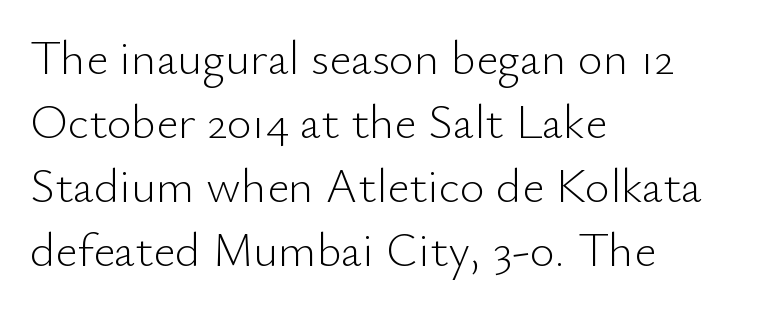
{"serif": "no", "italic": "no", "bold": "no", "weight": "light", "width": "normal", "stroke_contrast": "low", "x_height": "small", "monospaced": "no", "underline": "no", "align": "left", "line_spacing": "normal", "line_spacing_ratio": 1.33, "letter_spacing": "normal", "letter_spacing_em": 0.0, "glyph_px": 48}
